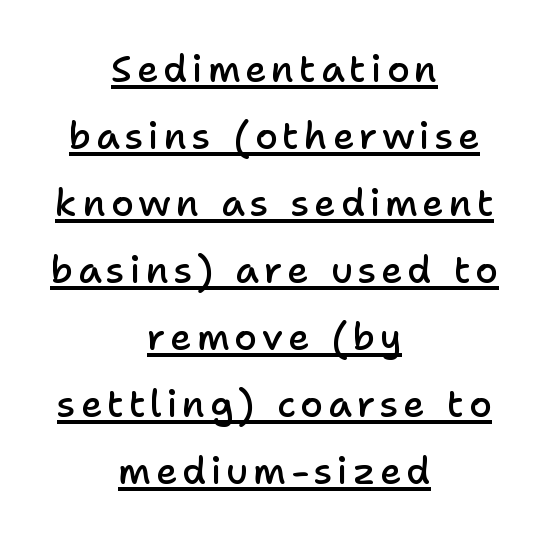
Q: Is the text bold? A: Semi-bold.
Q: Is the text italic (slanted)? A: No, it is upright.
Q: Is the typeface a serif or a sans-serif typeface? A: Sans-serif.
Q: Is the text underlined? A: Yes.
Q: How is the paragraph aligned? A: Centered.
Q: Width (condensed, normal, or wide)? A: Normal.
Q: Stroke contrast? A: Low.
Q: x-height? A: Medium.
Q: Monospaced? A: No.
